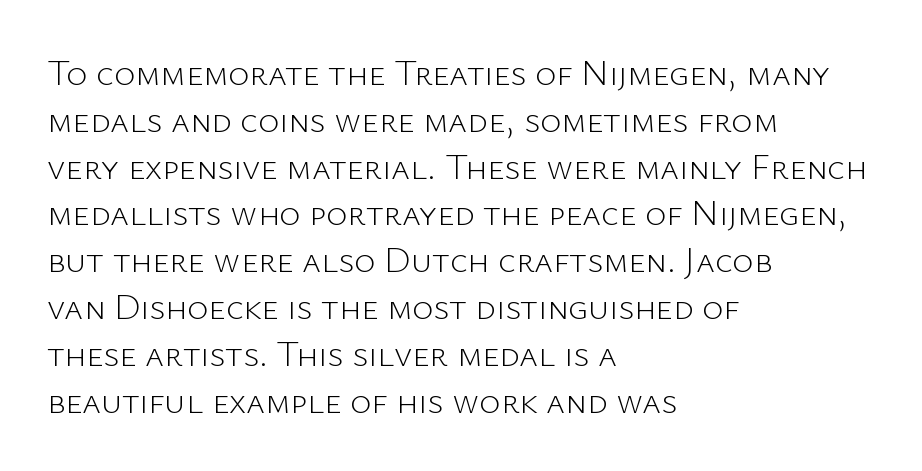
The line-height multiplier appears to be the usual default. The axis of the letterforms is exactly vertical. Honestly, there is no underline to notice here at all. The face used here is rendered with its standard letterfit.
